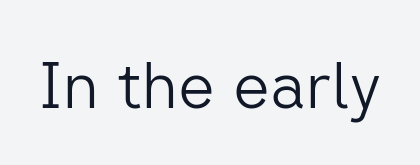
Q: Is the text bold? A: No.
Q: Is the text italic (slanted)? A: No, it is upright.
Q: Is the typeface a serif or a sans-serif typeface? A: Sans-serif.
Q: Is the text underlined? A: No.
Q: Is the spacing between letters normal or unusually wide? A: Normal.
Q: Width (condensed, normal, or wide)? A: Normal.
Q: Stroke contrast? A: Low.
Q: x-height? A: Medium.
Q: Monospaced? A: No.
